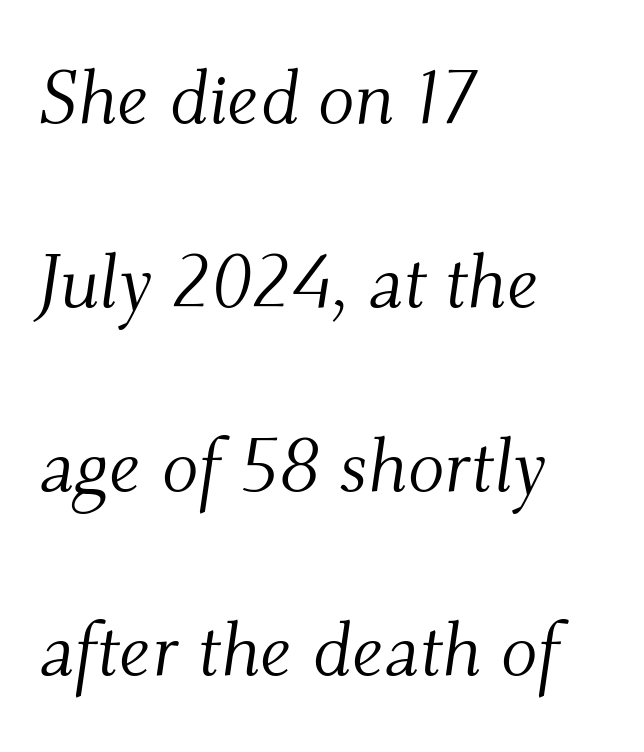
The image shows 76 px light serif type, italic (leaning right); set left-aligned, loose line spacing (2.42x), normal letter spacing, not underlined; medium stroke contrast and a small x-height.
